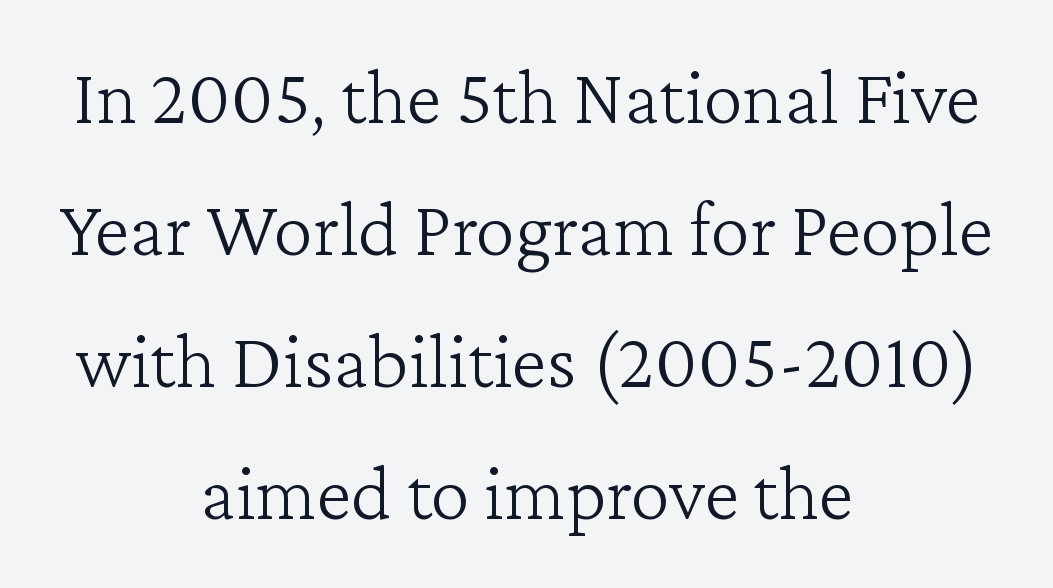
Each letter keeps its own natural width here, so spacing adapts to shape. Bare-footed words on every line. Regarding serifs, this sample has them. This sample uses an upright cut, with every glyph sitting square on the baseline. Notice how the passage keeps no hard edge, just a central spine.
